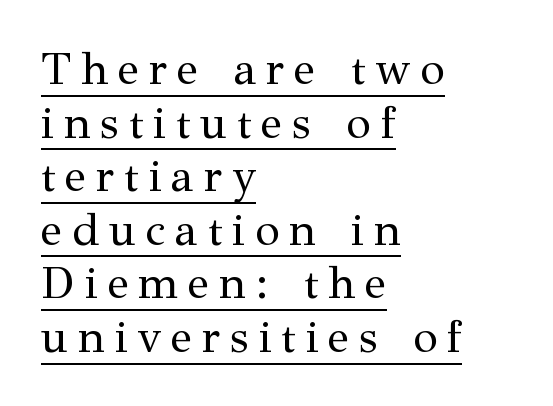
Visually the block forms a straight wall on the left and a jagged coastline on the right. This sample carries an underscore along the baseline area. Is this a fixed-width face? No — the glyphs have proportional, varying widths. The weight would be labelled regular, book, light, or lighter still. This sample uses an upright cut, with every glyph sitting square on the baseline.
